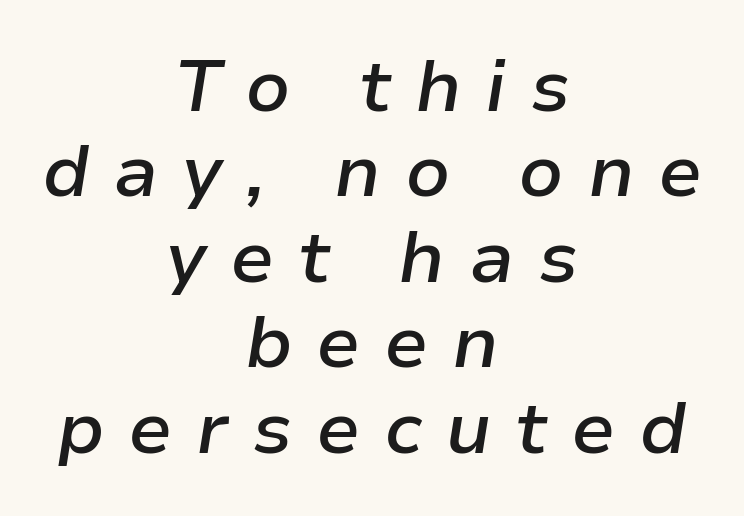
The image shows 73 px semibold type, italic (leaning right); set centered, line spacing 1.17x, unusually wide letter spacing (+0.32 em), not underlined; low stroke contrast and a medium x-height.
